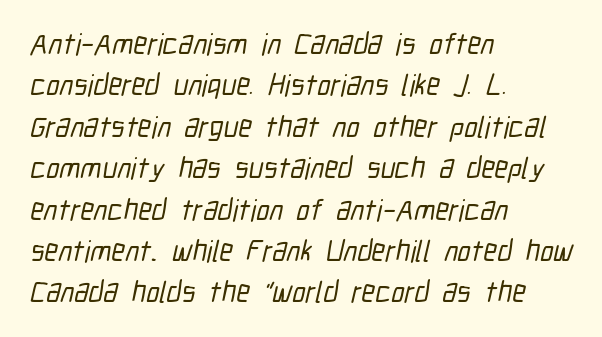
Is the letter spacing exaggerated? No — it looks like the ordinary default. Nope, no serifs anywhere on these letters. Do the characters align in a grid? No, the font is proportional. Layout note: lines flush left.
